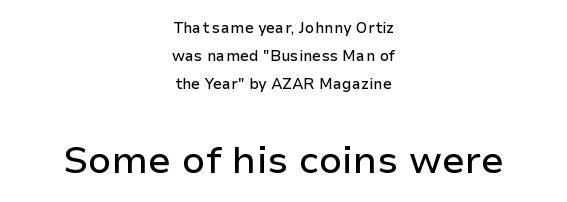
The passage shown is typed in a proportional face where columns would drift. Horizontal alignment here is central, giving a formal, balanced look. Underline: absent. The passage shown has conventional tracking throughout.
